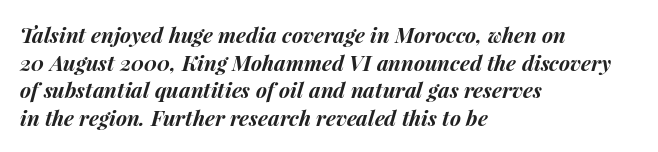
The image shows 21 px bold type, italic (leaning right); set left-aligned, normal line spacing (1.31x), normal letter spacing, not underlined.
